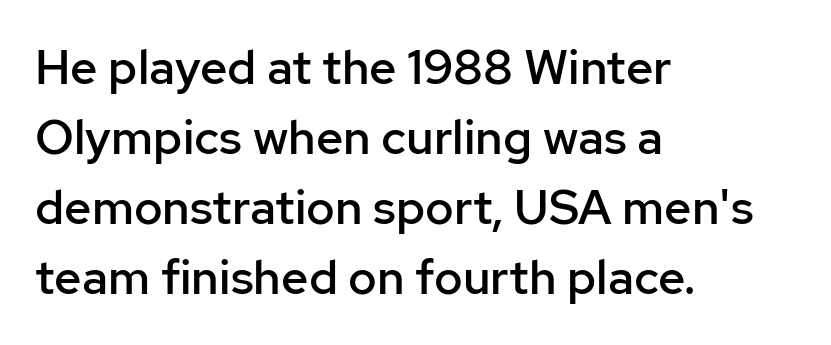
Q: Is the text bold? A: Semi-bold.
Q: Is the text italic (slanted)? A: No, it is upright.
Q: Is the typeface a serif or a sans-serif typeface? A: Sans-serif.
Q: Is the text underlined? A: No.
Q: How is the paragraph aligned? A: Left-aligned.
Q: Is the spacing between letters normal or unusually wide? A: Normal.
Q: Is the spacing between lines tight, normal or loose? A: Normal.
Q: Width (condensed, normal, or wide)? A: Normal.
Q: Stroke contrast? A: Low.
Q: x-height? A: Medium.
Q: Monospaced? A: No.
